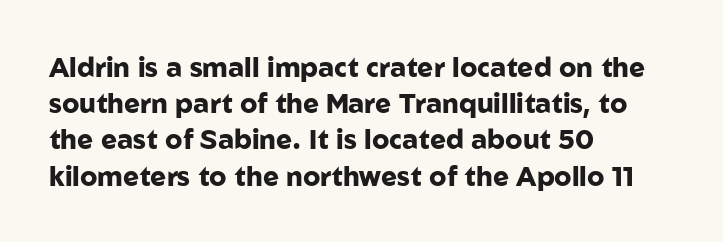
Q: Is the text bold? A: Yes.
Q: Is the text italic (slanted)? A: No, it is upright.
Q: Is the text underlined? A: No.
Q: How is the paragraph aligned? A: Left-aligned.
Q: Is the spacing between letters normal or unusually wide? A: Normal.
Q: Is the spacing between lines tight, normal or loose? A: Normal.
